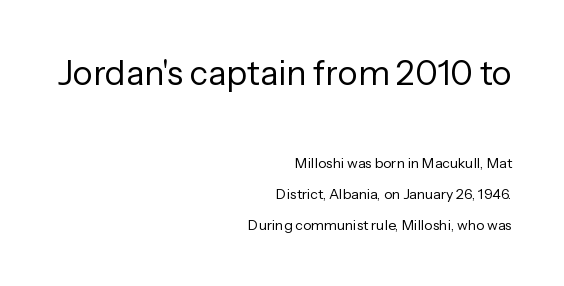
{"serif": "no", "italic": "no", "bold": "no", "weight": "regular", "width": "normal", "stroke_contrast": "low", "x_height": "medium", "monospaced": "no", "underline": "no", "align": "right", "line_spacing": "loose", "line_spacing_ratio": 2.2, "letter_spacing": "normal", "letter_spacing_em": 0.0, "larger_block": "first", "size_ratio": 2.43, "glyph_px": 34}
